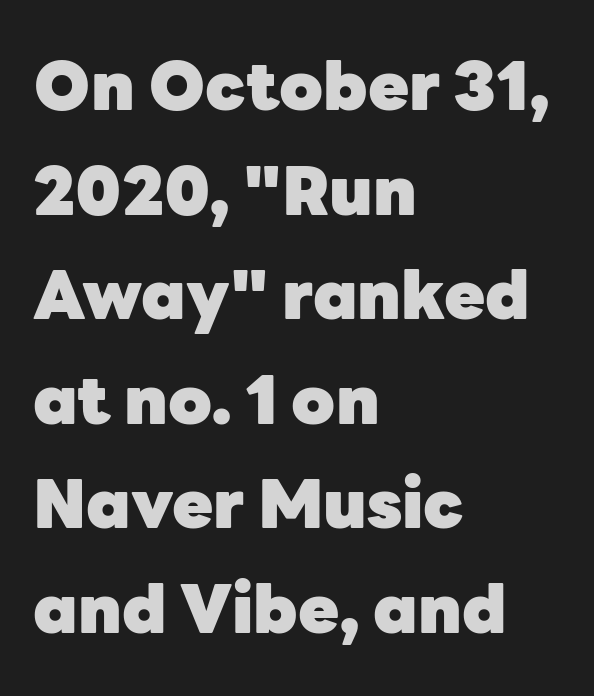
The image shows 67 px heavy sans-serif type, upright; set left-aligned, normal line spacing (1.56x), normal letter spacing, not underlined; low stroke contrast and a medium x-height.
